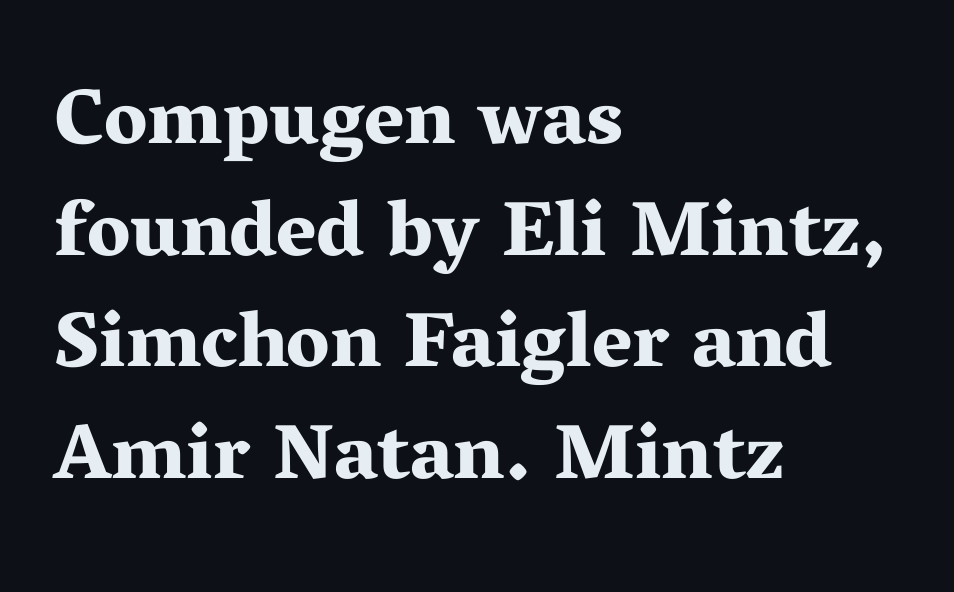
Q: Is the text bold? A: Yes.
Q: Is the text italic (slanted)? A: No, it is upright.
Q: Is the typeface a serif or a sans-serif typeface? A: Serif.
Q: Is the text underlined? A: No.
Q: How is the paragraph aligned? A: Left-aligned.
Q: Is the spacing between letters normal or unusually wide? A: Normal.
Q: Is the spacing between lines tight, normal or loose? A: Normal.
Q: Width (condensed, normal, or wide)? A: Wide.
Q: Stroke contrast? A: Medium.
Q: x-height? A: Medium.
Q: Monospaced? A: No.
